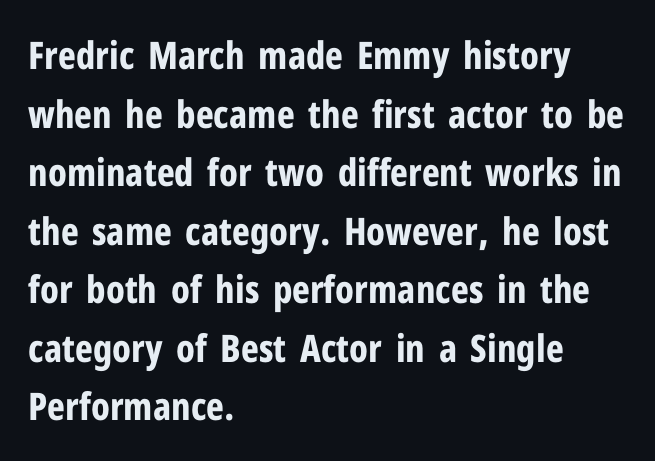
The image shows 38 px bold, condensed sans-serif type, upright; set left-aligned, normal line spacing (1.54x), normal letter spacing, not underlined; low stroke contrast and a medium x-height.
